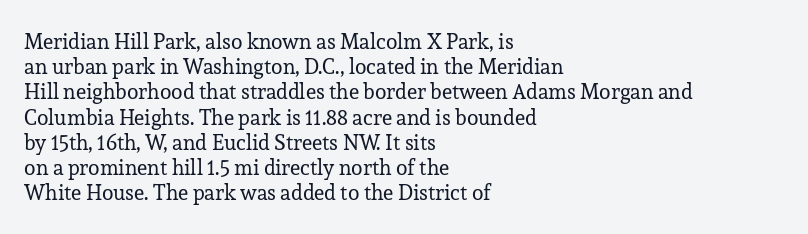
The letterforms sit shoulder to shoulder at normal distance. Typeset ragged right — the left edge is the straight one. The lettering holds an erect, upright posture throughout. Vertical stems look standard width or narrower in stroke. Beneath every word, the page is bare.
